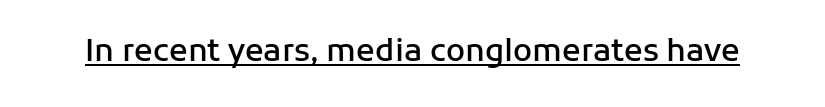
{"serif": "no", "italic": "no", "bold": "semi", "weight": "semibold", "width": "normal", "stroke_contrast": "low", "x_height": "medium", "monospaced": "no", "underline": "yes", "letter_spacing": "normal", "letter_spacing_em": 0.0, "glyph_px": 31}
